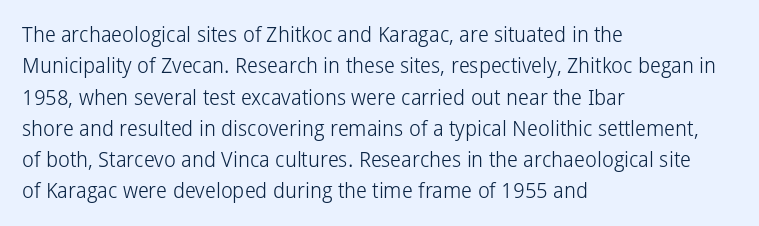
{"italic": "no", "bold": "no", "underline": "no", "align": "left", "line_spacing": "normal", "line_spacing_ratio": 1.49, "letter_spacing": "normal", "letter_spacing_em": 0.0, "glyph_px": 21}
